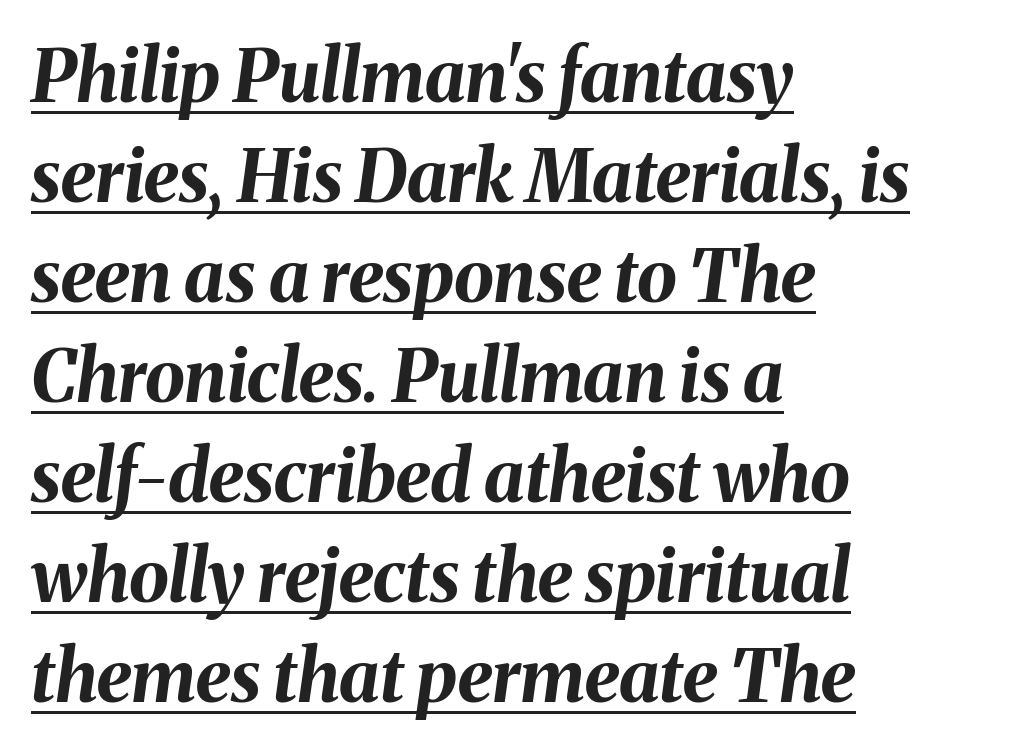
{"italic": "yes", "lean": "right", "slant_degrees": 8, "bold": "yes", "weight": "bold", "width": "normal", "stroke_contrast": "medium", "x_height": "medium", "monospaced": "no", "underline": "yes", "align": "left", "line_spacing": "normal", "line_spacing_ratio": 1.39, "letter_spacing": "normal", "letter_spacing_em": 0.0, "glyph_px": 72}
